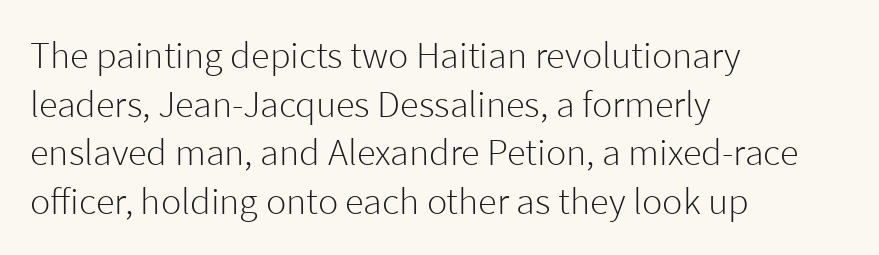
{"serif": "no", "italic": "no", "bold": "no", "weight": "light", "width": "normal", "stroke_contrast": "low", "x_height": "medium", "monospaced": "no", "underline": "no", "align": "left", "line_spacing": "normal", "line_spacing_ratio": 1.28, "letter_spacing": "normal", "letter_spacing_em": 0.0, "glyph_px": 38}
